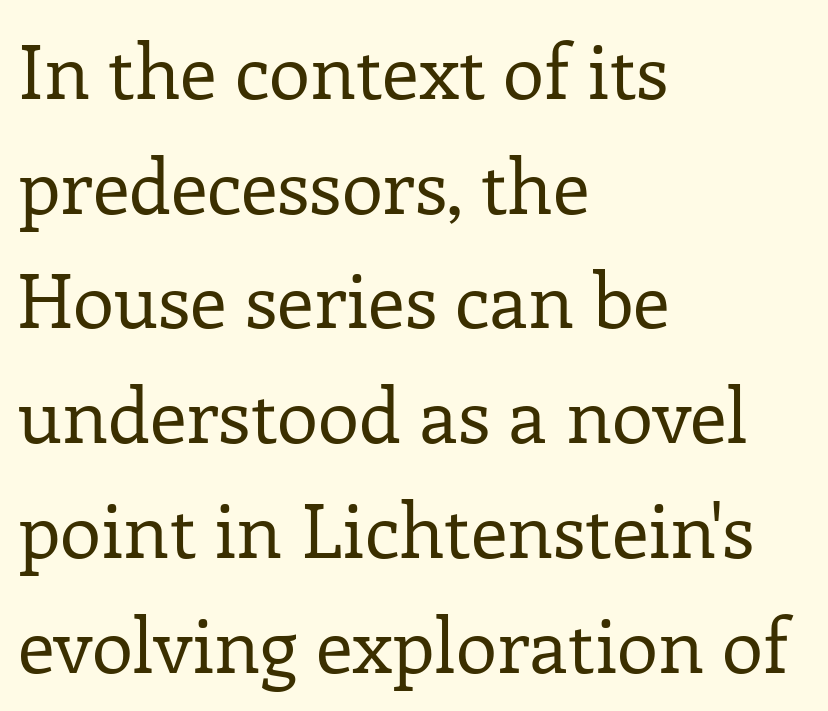
Q: Is the text bold? A: No.
Q: Is the text italic (slanted)? A: No, it is upright.
Q: Is the typeface a serif or a sans-serif typeface? A: Serif.
Q: Is the text underlined? A: No.
Q: How is the paragraph aligned? A: Left-aligned.
Q: Is the spacing between letters normal or unusually wide? A: Normal.
Q: Is the spacing between lines tight, normal or loose? A: Normal.
Q: Width (condensed, normal, or wide)? A: Normal.
Q: Stroke contrast? A: Low.
Q: x-height? A: Medium.
Q: Monospaced? A: No.
